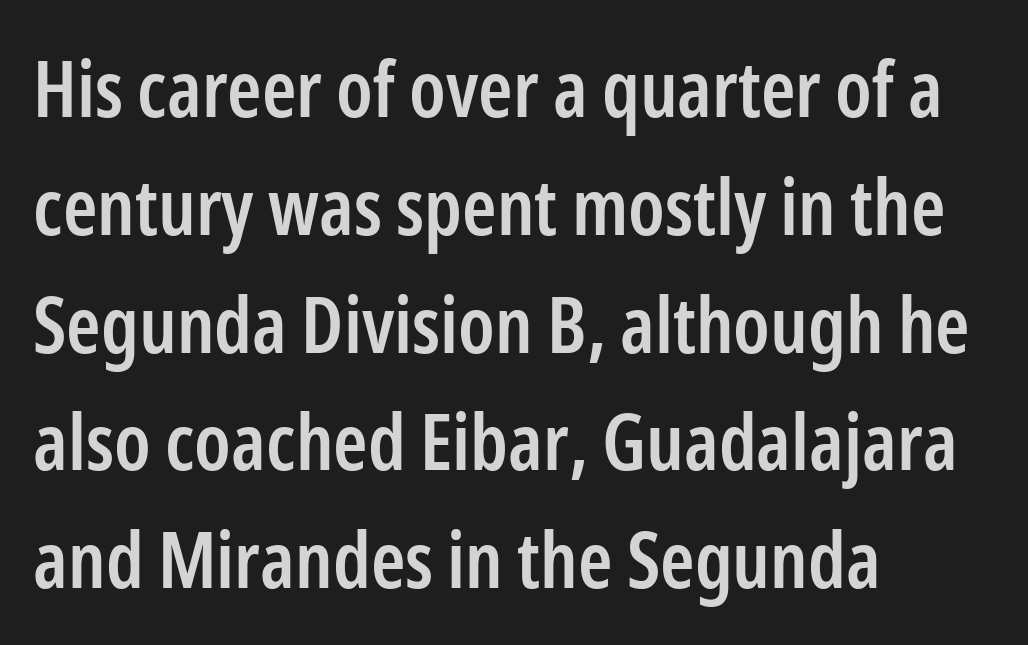
Serifs: no, the terminals of the letterforms are clean. Type without underlining. Its strokes are somewhat broadened, the hallmark of semibold type. The lines are quadded left. Every character sits straight up, as roman type does.
